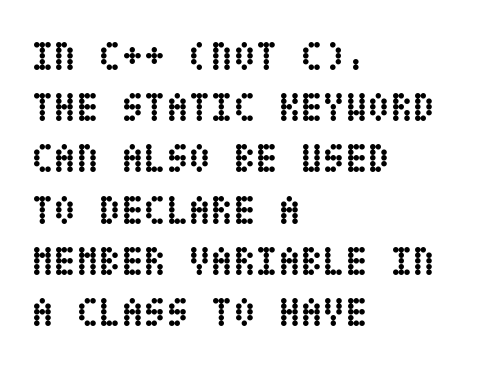
Q: Is the text bold? A: Yes.
Q: Is the text italic (slanted)? A: No, it is upright.
Q: Is the text underlined? A: No.
Q: How is the paragraph aligned? A: Left-aligned.
Q: Is the spacing between letters normal or unusually wide? A: Normal.
Q: Is the spacing between lines tight, normal or loose? A: Normal.
Q: Width (condensed, normal, or wide)? A: Condensed.
Q: Stroke contrast? A: Low.
Q: x-height? A: Large.
